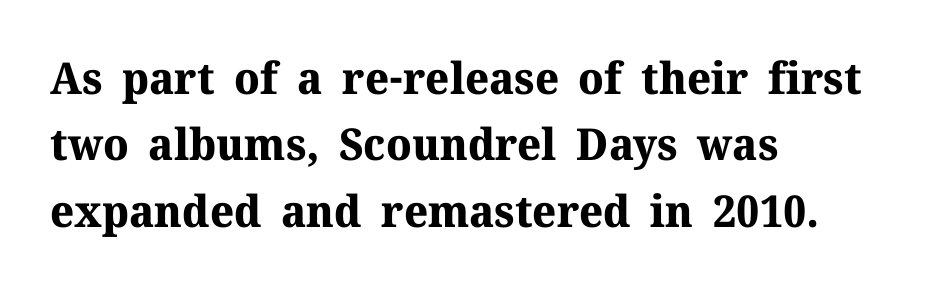
Q: Is the text bold? A: Yes.
Q: Is the text italic (slanted)? A: No, it is upright.
Q: Is the typeface a serif or a sans-serif typeface? A: Serif.
Q: Is the text underlined? A: No.
Q: How is the paragraph aligned? A: Left-aligned.
Q: Is the spacing between letters normal or unusually wide? A: Normal.
Q: Is the spacing between lines tight, normal or loose? A: Normal.
Q: Width (condensed, normal, or wide)? A: Normal.
Q: Stroke contrast? A: Medium.
Q: x-height? A: Medium.
Q: Monospaced? A: No.
